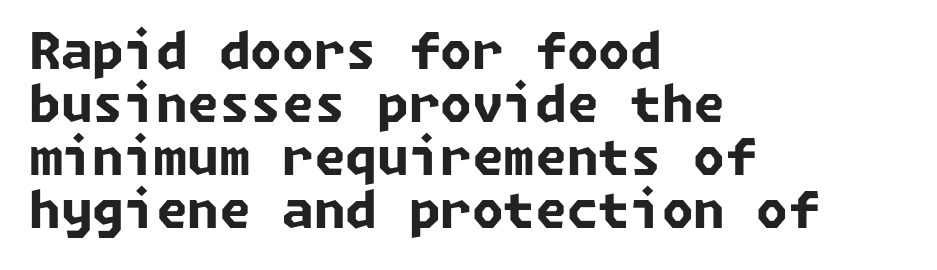
Q: Is the text bold? A: Yes.
Q: Is the typeface a serif or a sans-serif typeface? A: Sans-serif.
Q: Is the text underlined? A: No.
Q: How is the paragraph aligned? A: Left-aligned.
Q: Is the spacing between letters normal or unusually wide? A: Normal.
Q: Is the spacing between lines tight, normal or loose? A: Tight.
Q: Width (condensed, normal, or wide)? A: Normal.
Q: Stroke contrast? A: Low.
Q: x-height? A: Medium.
